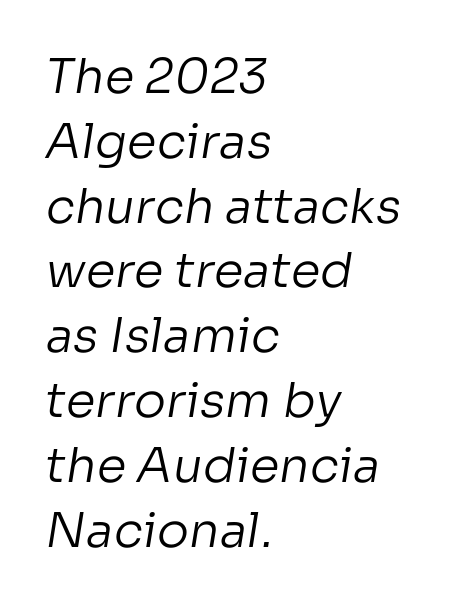
Here the glyphs are tracked normally, forming tight word shapes. Compared with typical paragraphs, the rows here are spaced about the same. Compared with a typical body face, this is equally light or lighter still. You could not count columns in this text — the font is proportionally spaced.
